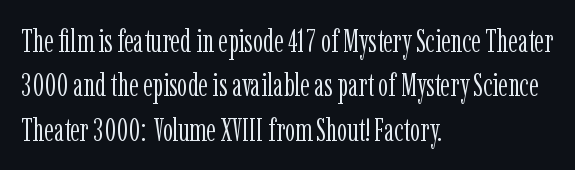
Q: Is the text bold? A: No.
Q: Is the text italic (slanted)? A: No, it is upright.
Q: Is the typeface a serif or a sans-serif typeface? A: Serif.
Q: Is the text underlined? A: No.
Q: How is the paragraph aligned? A: Left-aligned.
Q: Is the spacing between letters normal or unusually wide? A: Normal.
Q: Is the spacing between lines tight, normal or loose? A: Normal.
Q: Width (condensed, normal, or wide)? A: Condensed.
Q: Stroke contrast? A: Low.
Q: x-height? A: Medium.
Q: Monospaced? A: No.
